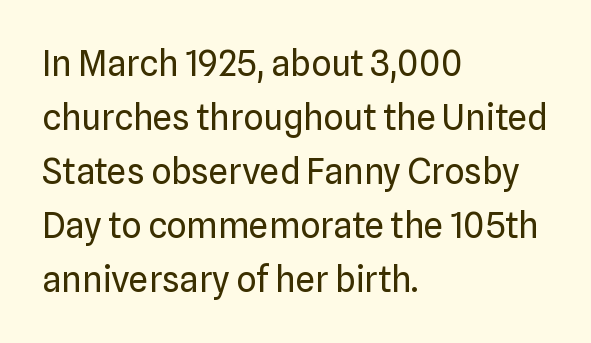
Q: Is the text bold? A: No.
Q: Is the text italic (slanted)? A: No, it is upright.
Q: Is the typeface a serif or a sans-serif typeface? A: Sans-serif.
Q: Is the text underlined? A: No.
Q: How is the paragraph aligned? A: Left-aligned.
Q: Is the spacing between letters normal or unusually wide? A: Normal.
Q: Is the spacing between lines tight, normal or loose? A: Normal.
Q: Width (condensed, normal, or wide)? A: Normal.
Q: Stroke contrast? A: Low.
Q: x-height? A: Medium.
Q: Monospaced? A: No.
